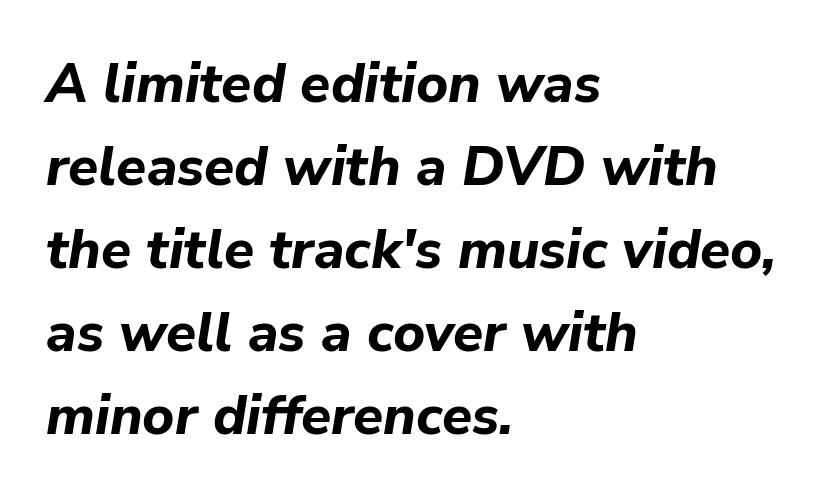
{"italic": "yes", "lean": "right", "slant_degrees": 9, "bold": "yes", "weight": "bold", "width": "normal", "stroke_contrast": "low", "x_height": "medium", "monospaced": "no", "underline": "no", "align": "left", "line_spacing": "normal", "line_spacing_ratio": 1.51, "letter_spacing": "normal", "letter_spacing_em": 0.0, "glyph_px": 55}
